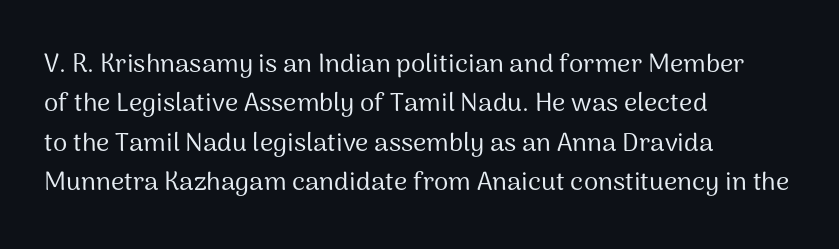
The image shows 26 px text type, upright; set left-aligned, normal line spacing (1.51x), normal letter spacing, not underlined.
